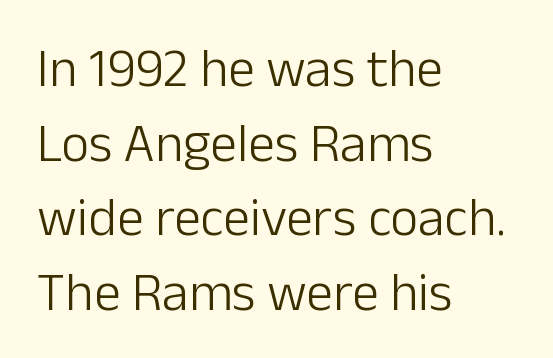
Heaviness? Minimal to ordinary, like unemphasized prose. Think of a printed novel: that variable character pitch is what you see here. Examine the stroke ends and you'll find no serifs. The lines sit at an ordinary, default distance from one another. Reading down the block, your eye returns to a fixed left position each line. Students, note that the glyphs here touch the page at normal intervals.
